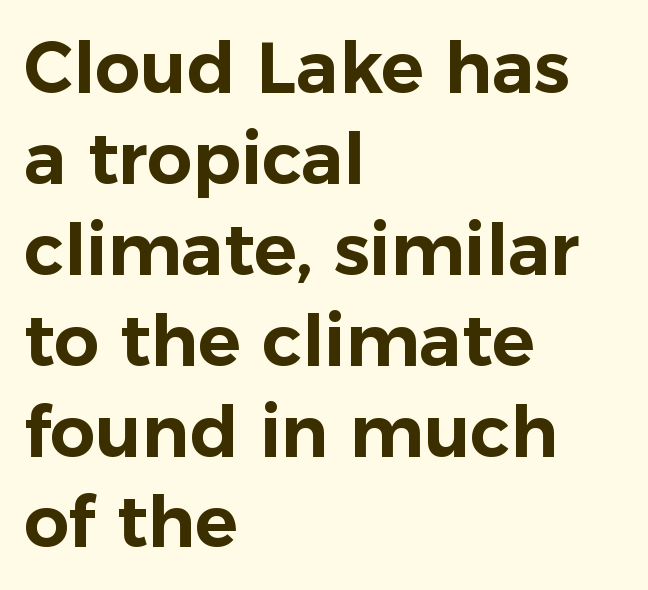
{"serif": "no", "italic": "no", "width": "normal", "stroke_contrast": "low", "x_height": "medium", "monospaced": "no", "underline": "no", "align": "left", "line_spacing": "normal", "line_spacing_ratio": 1.28, "letter_spacing": "normal", "letter_spacing_em": 0.0, "glyph_px": 71}
